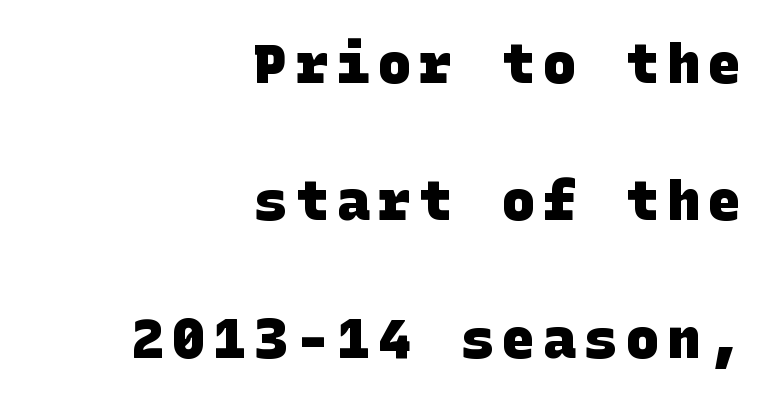
The image shows 55 px heavy sans-serif type; set right-aligned, loose line spacing (2.5x), not underlined; low stroke contrast and a large x-height.
